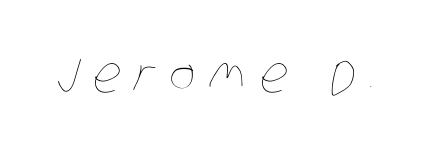
{"bold": "no", "weight": "thin", "width": "condensed", "stroke_contrast": "low", "x_height": "large", "monospaced": "no", "underline": "no", "letter_spacing": "wide", "letter_spacing_em": 0.28, "glyph_px": 50}
